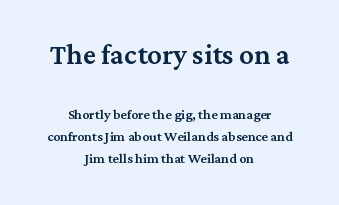
Q: Is the text bold? A: Semi-bold.
Q: Is the text italic (slanted)? A: No, it is upright.
Q: Is the typeface a serif or a sans-serif typeface? A: Serif.
Q: Is the text underlined? A: No.
Q: How is the paragraph aligned? A: Centered.
Q: Is the spacing between letters normal or unusually wide? A: Normal.
Q: Is the spacing between lines tight, normal or loose? A: Normal.
Q: Which block of text is set in a larger size, the first (top) or the second (bottom)? A: The first (top) one.
Q: Width (condensed, normal, or wide)? A: Normal.
Q: Stroke contrast? A: Medium.
Q: x-height? A: Medium.
Q: Monospaced? A: No.
